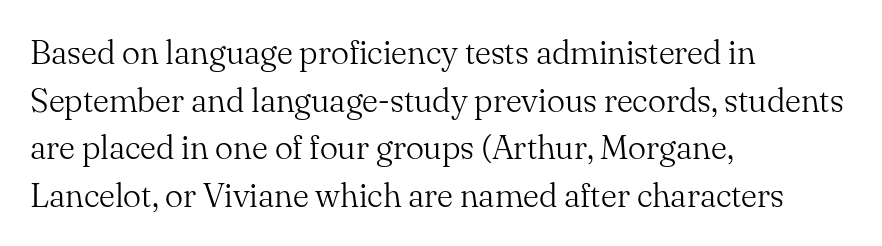
{"serif": "yes", "italic": "no", "bold": "no", "weight": "light", "width": "normal", "stroke_contrast": "medium", "x_height": "small", "monospaced": "no", "underline": "no", "align": "left", "line_spacing": "normal", "line_spacing_ratio": 1.4, "letter_spacing": "normal", "letter_spacing_em": 0.0, "glyph_px": 34}
